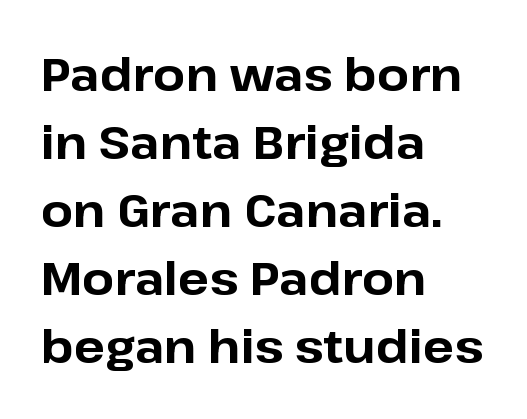
Each line starts at the same left margin while the right side varies. Do the characters align in a grid? No, the font is proportional. Stroke thickness is high; the sample reads as a true bold. You could call the tracking neutral — neither tight nor loose.
